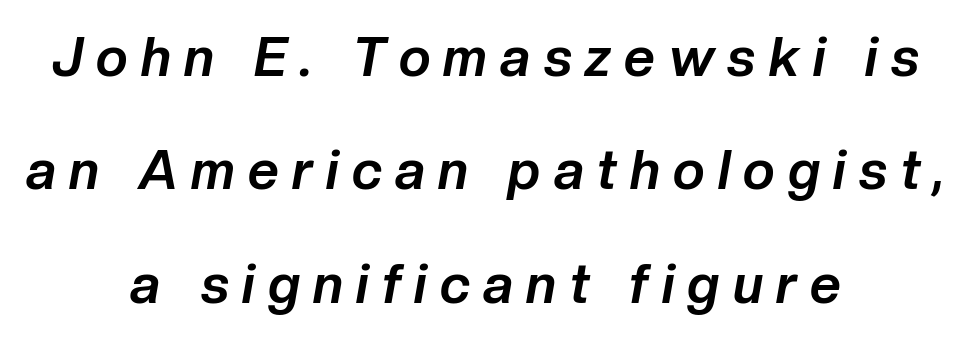
The image shows 54 px bold type, italic (leaning right); set centered, loose line spacing (2.1x), unusually wide letter spacing (+0.25 em), not underlined; low stroke contrast and a medium x-height.
